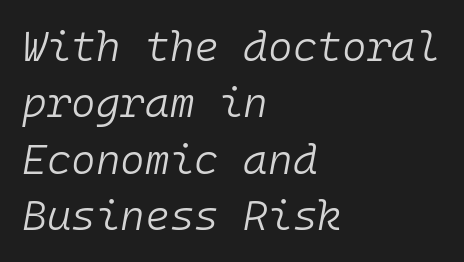
Short and long lines alike share a common starting point at left. Quick note: underline off. Italic? Definitely — the glyphs are oblique. Fixed-width glyphs throughout — classic coding-font behaviour. The face looks like a standard text weight, possibly lighter.
